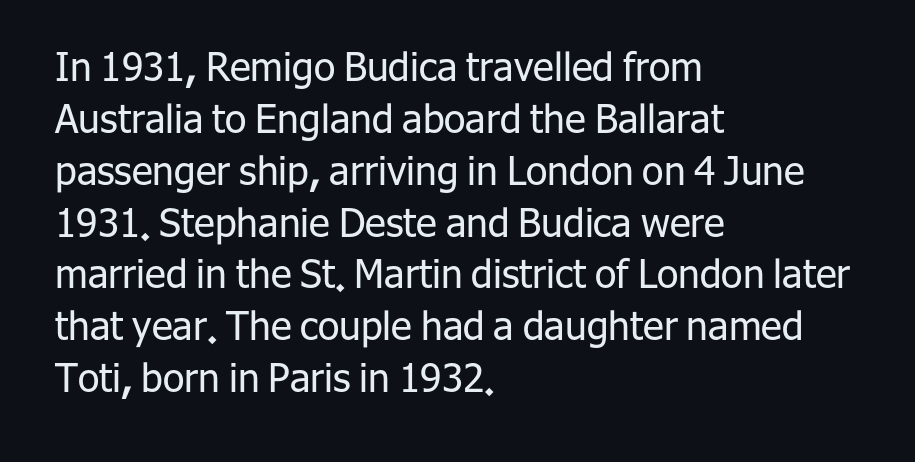
{"serif": "no", "italic": "no", "bold": "no", "weight": "regular", "width": "normal", "stroke_contrast": "low", "x_height": "medium", "monospaced": "no", "underline": "no", "align": "left", "line_spacing": "normal", "line_spacing_ratio": 1.33, "letter_spacing": "normal", "letter_spacing_em": 0.0, "glyph_px": 39}
